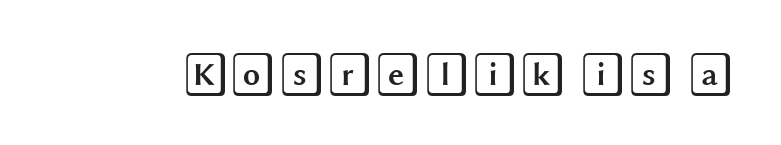
Letters rest on an invisible, unmarked baseline. If you drew a line through each stem, it would be perfectly vertical. What stands out about the letter spacing? Nothing — it is the standard amount.
